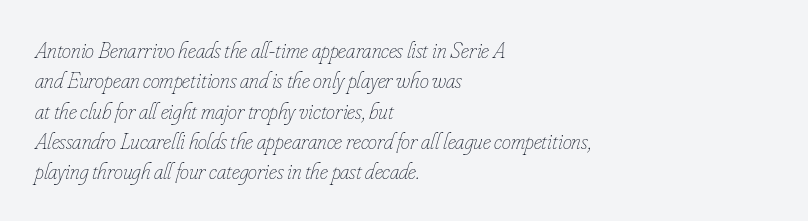
Reading down the block, your eye returns to a fixed left position each line. This is oblique type, the kind used for emphasis or titles. Think standard paragraph weight, or any step lighter than that. Nobody touched the tracking dial on this one.
